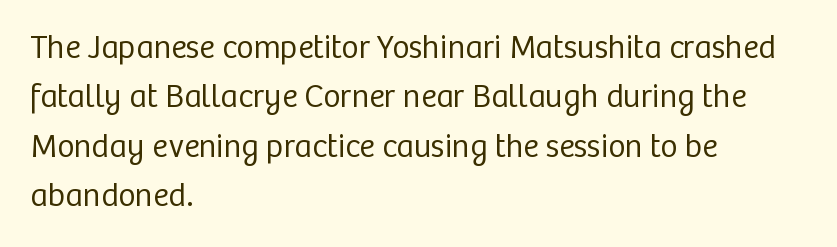
The image shows 33 px regular-weight sans-serif type, upright; set left-aligned, normal line spacing (1.5x), normal letter spacing, not underlined; low stroke contrast and a medium x-height.
